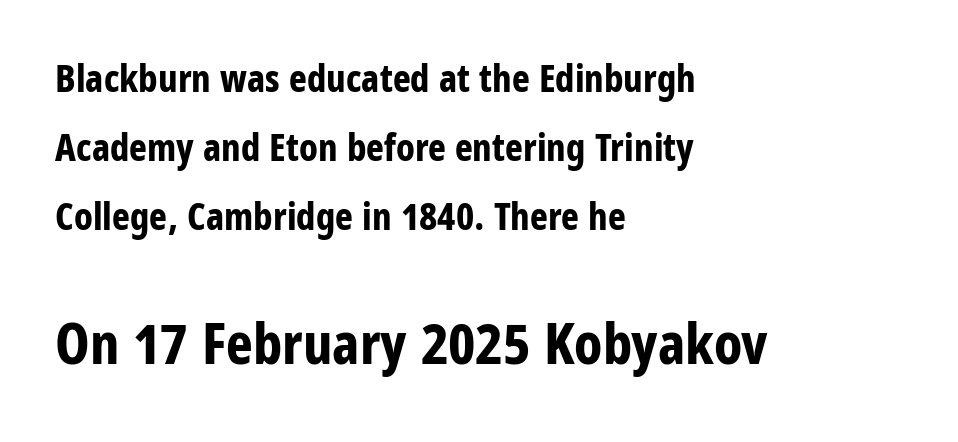
{"serif": "no", "italic": "no", "bold": "yes", "weight": "bold", "width": "condensed", "stroke_contrast": "low", "x_height": "large", "monospaced": "no", "underline": "no", "align": "left", "line_spacing_ratio": 1.82, "letter_spacing": "normal", "letter_spacing_em": 0.0, "larger_block": "second", "size_ratio": 1.5, "glyph_px": 57}
